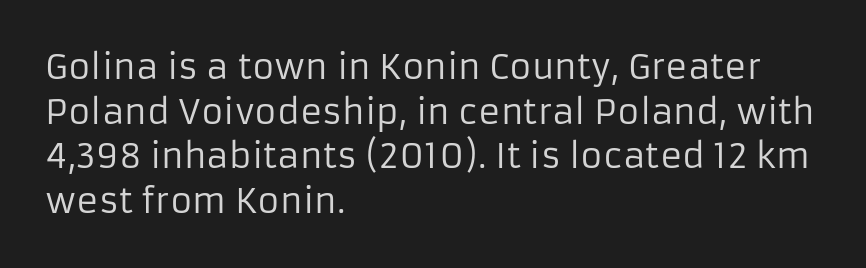
The image shows 34 px regular-weight sans-serif type, upright; set left-aligned, normal line spacing (1.31x), normal letter spacing, not underlined; low stroke contrast and a medium x-height.
